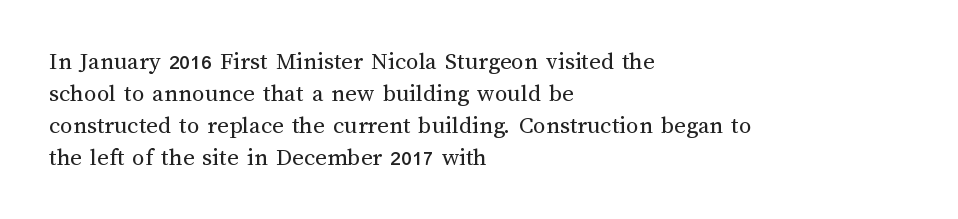
Q: Is the text bold? A: No.
Q: Is the text italic (slanted)? A: No, it is upright.
Q: Is the text underlined? A: No.
Q: How is the paragraph aligned? A: Left-aligned.
Q: Is the spacing between letters normal or unusually wide? A: Normal.
Q: Is the spacing between lines tight, normal or loose? A: Normal.
